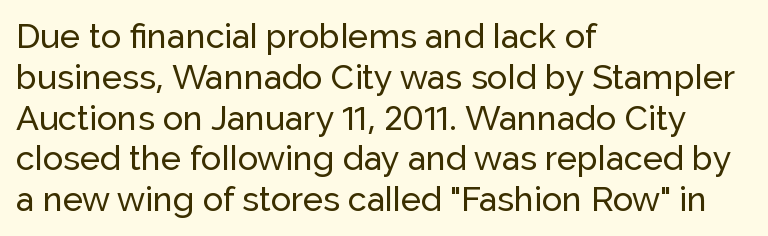
Style check: upright. Casual observation: everything's shoved over to the left. Stroke terminals: plain, sans-serif. A clean baseline with only descenders dipping below it. Observe the ordinary spacing: letters are neighbours, not strangers. Character widths vary here, with narrow letters taking less room than wide ones.
